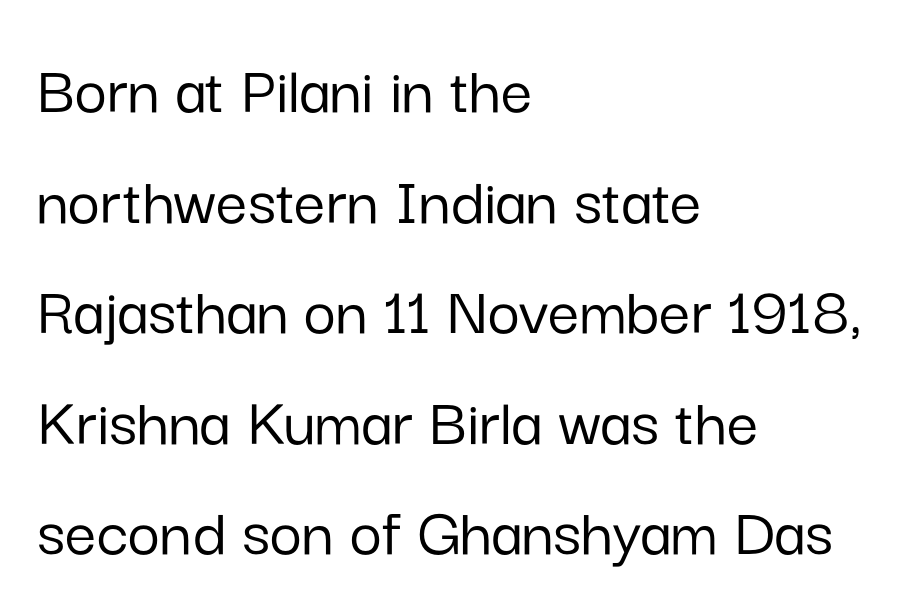
{"serif": "no", "italic": "no", "width": "normal", "stroke_contrast": "low", "x_height": "medium", "monospaced": "no", "underline": "no", "align": "left", "line_spacing": "normal", "line_spacing_ratio": 1.58, "letter_spacing": "normal", "letter_spacing_em": 0.0, "glyph_px": 70}
